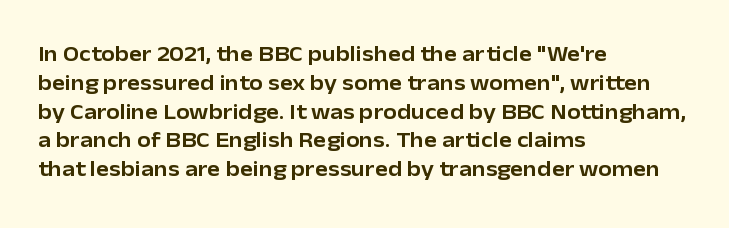
Q: Is the text italic (slanted)? A: No, it is upright.
Q: Is the text underlined? A: No.
Q: How is the paragraph aligned? A: Left-aligned.
Q: Is the spacing between letters normal or unusually wide? A: Normal.
Q: Is the spacing between lines tight, normal or loose? A: Normal.
